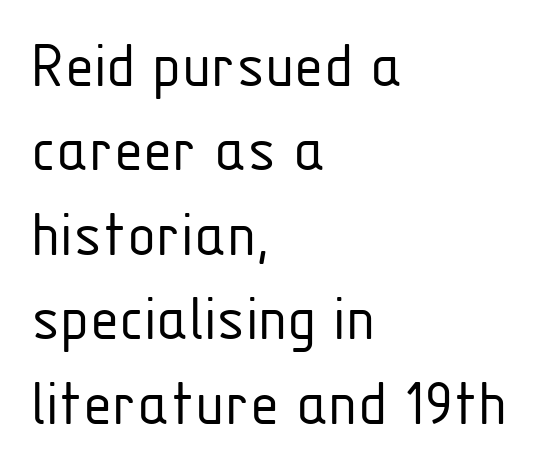
{"serif": "no", "italic": "no", "bold": "no", "weight": "light", "width": "condensed", "stroke_contrast": "low", "x_height": "medium", "monospaced": "no", "underline": "no", "align": "left", "line_spacing": "normal", "line_spacing_ratio": 1.26, "letter_spacing": "normal", "letter_spacing_em": 0.0, "glyph_px": 67}
